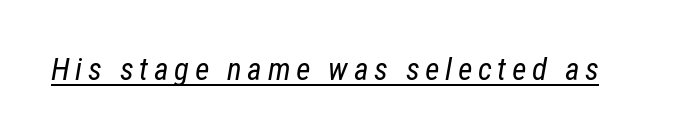
Q: Is the text bold? A: No.
Q: Is the text italic (slanted)? A: Yes, it leans right by about 12 degrees.
Q: Is the text underlined? A: Yes.
Q: Width (condensed, normal, or wide)? A: Condensed.
Q: Stroke contrast? A: Low.
Q: x-height? A: Medium.
Q: Monospaced? A: No.
